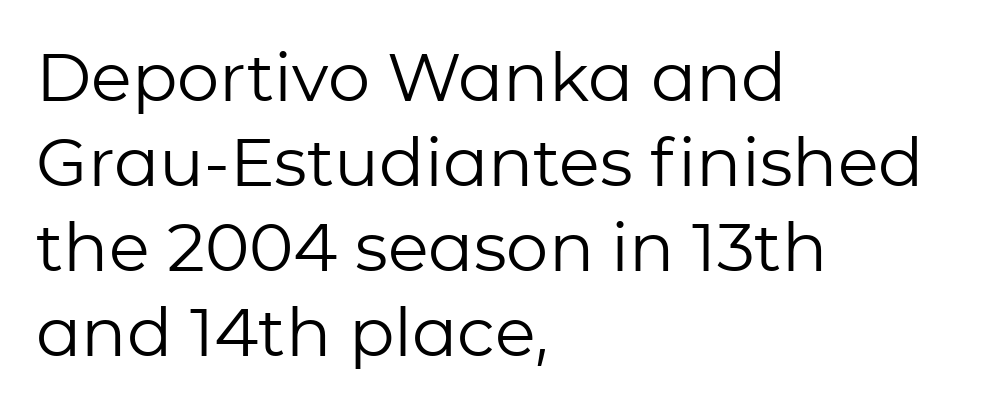
The image shows 67 px regular-weight sans-serif type, upright; set left-aligned, normal line spacing (1.27x), normal letter spacing, not underlined; low stroke contrast and a medium x-height.
